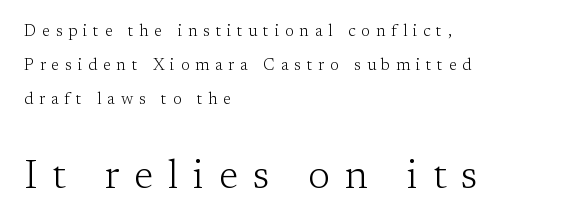
Q: Is the text bold? A: No.
Q: Is the text italic (slanted)? A: No, it is upright.
Q: Is the typeface a serif or a sans-serif typeface? A: Serif.
Q: Is the text underlined? A: No.
Q: How is the paragraph aligned? A: Left-aligned.
Q: Is the spacing between letters normal or unusually wide? A: Unusually wide.
Q: Is the spacing between lines tight, normal or loose? A: Loose.
Q: Which block of text is set in a larger size, the first (top) or the second (bottom)? A: The second (bottom) one.
Q: Width (condensed, normal, or wide)? A: Normal.
Q: Stroke contrast? A: Low.
Q: x-height? A: Medium.
Q: Monospaced? A: No.
